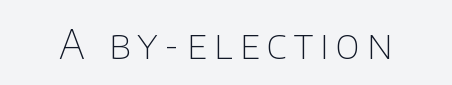
The image shows 40 px thin sans-serif type, upright; set not underlined; low stroke contrast and a large x-height.
